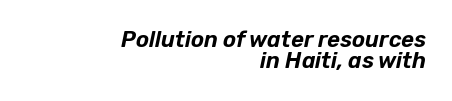
The image shows 22 px text type, italic (leaning right); set right-aligned, tight line spacing (0.97x), normal letter spacing, not underlined.
